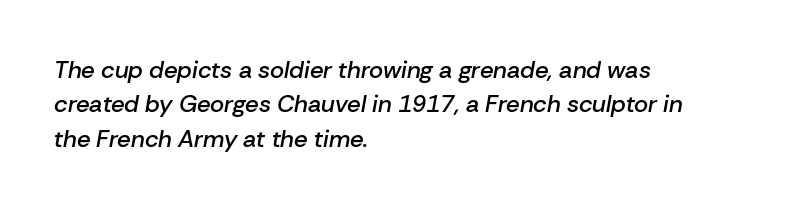
{"italic": "yes", "lean": "right", "slant_degrees": 10, "bold": "semi", "underline": "no", "align": "left", "line_spacing": "normal", "line_spacing_ratio": 1.43, "letter_spacing": "normal", "letter_spacing_em": 0.0, "glyph_px": 24}
